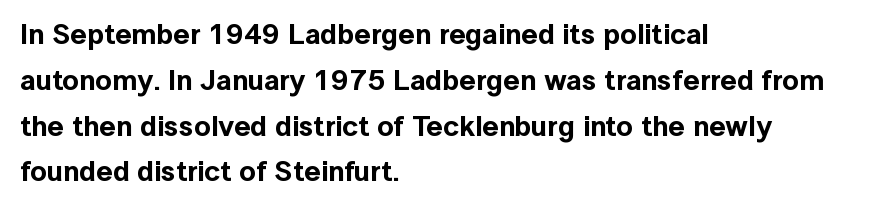
The image shows 29 px sans-serif type, upright; set left-aligned, normal line spacing (1.58x), normal letter spacing, not underlined; a medium x-height.
